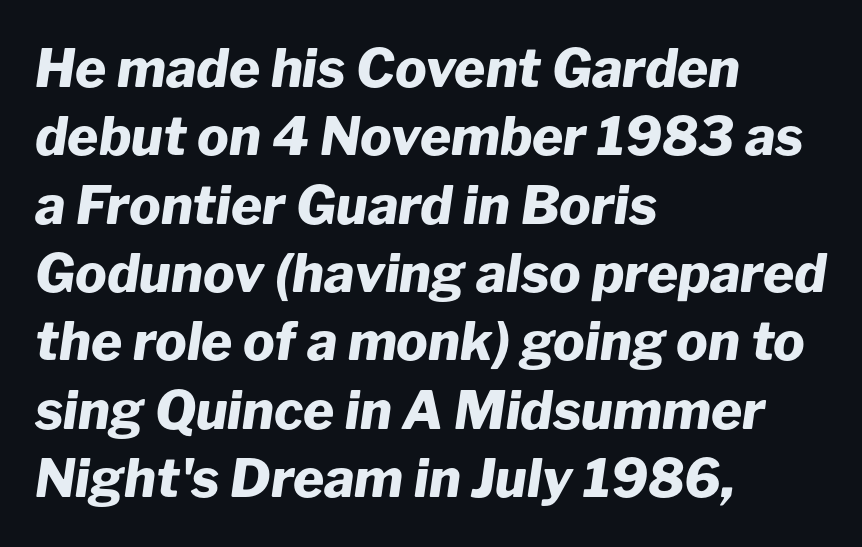
The image shows 53 px heavy type, italic (leaning right); set left-aligned, normal line spacing (1.29x), normal letter spacing, not underlined; low stroke contrast and a medium x-height.
